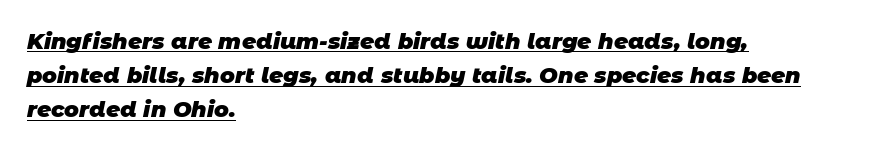
The image shows 22 px bold type; set left-aligned, normal line spacing (1.55x), normal letter spacing, underlined.
